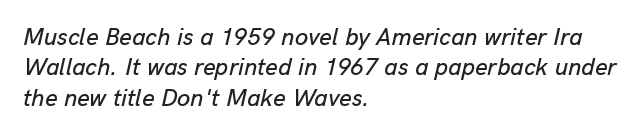
Look at the tracking — it's just the regular setting, nothing added. The designer left line spacing at the default. This is oblique type, the kind used for emphasis or titles. These lines stack with their left ends in a neat column. Lines of text with bare space underneath.
